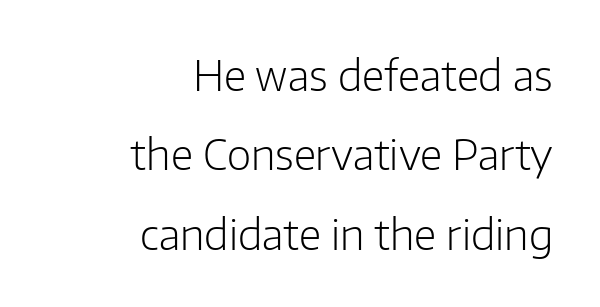
{"serif": "no", "italic": "no", "bold": "no", "weight": "light", "width": "normal", "stroke_contrast": "low", "x_height": "medium", "monospaced": "no", "underline": "no", "align": "right", "line_spacing_ratio": 1.89, "letter_spacing": "normal", "letter_spacing_em": 0.0, "glyph_px": 42}
